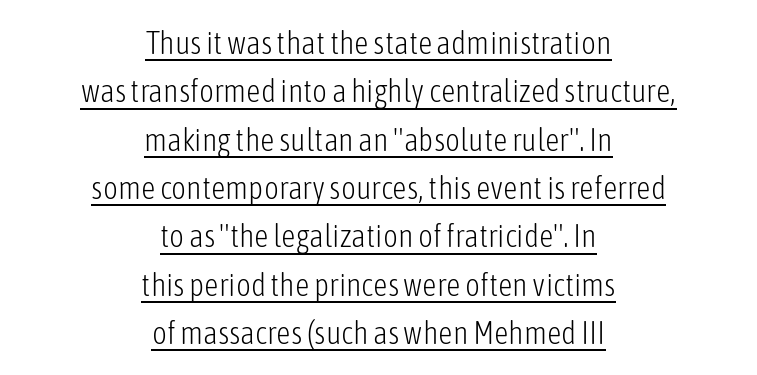
Q: Is the text bold? A: No.
Q: Is the text italic (slanted)? A: No, it is upright.
Q: Is the typeface a serif or a sans-serif typeface? A: Sans-serif.
Q: Is the text underlined? A: Yes.
Q: How is the paragraph aligned? A: Centered.
Q: Is the spacing between letters normal or unusually wide? A: Normal.
Q: Is the spacing between lines tight, normal or loose? A: Normal.
Q: Width (condensed, normal, or wide)? A: Condensed.
Q: Stroke contrast? A: Low.
Q: x-height? A: Medium.
Q: Monospaced? A: No.
